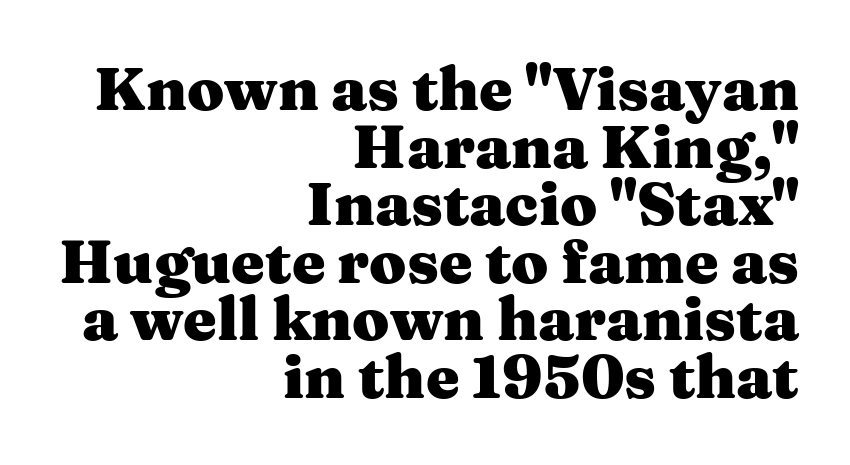
Q: Is the text bold? A: Yes.
Q: Is the text italic (slanted)? A: No, it is upright.
Q: Is the typeface a serif or a sans-serif typeface? A: Serif.
Q: Is the text underlined? A: No.
Q: How is the paragraph aligned? A: Right-aligned.
Q: Is the spacing between letters normal or unusually wide? A: Normal.
Q: Is the spacing between lines tight, normal or loose? A: Tight.
Q: Width (condensed, normal, or wide)? A: Wide.
Q: Stroke contrast? A: Medium.
Q: x-height? A: Medium.
Q: Monospaced? A: No.
